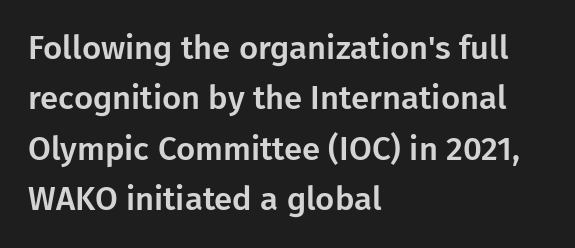
{"serif": "no", "italic": "no", "width": "normal", "stroke_contrast": "low", "x_height": "medium", "monospaced": "no", "underline": "no", "align": "left", "line_spacing": "normal", "line_spacing_ratio": 1.53, "letter_spacing": "normal", "letter_spacing_em": 0.0, "glyph_px": 33}
